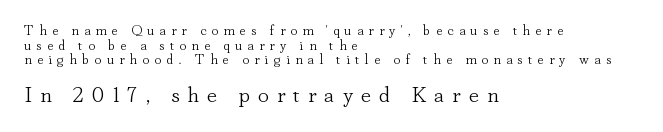
{"italic": "no", "bold": "no", "underline": "no", "align": "left", "line_spacing": "tight", "line_spacing_ratio": 1.04, "letter_spacing": "wide", "letter_spacing_em": 0.37, "larger_block": "second", "size_ratio": 1.57, "glyph_px": 22}
